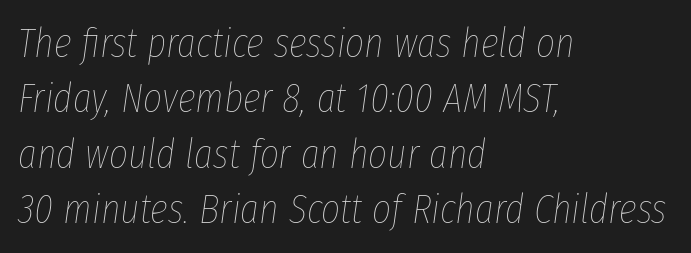
Q: Is the text bold? A: No.
Q: Is the text italic (slanted)? A: Yes, it leans right by about 8 degrees.
Q: Is the text underlined? A: No.
Q: How is the paragraph aligned? A: Left-aligned.
Q: Is the spacing between letters normal or unusually wide? A: Normal.
Q: Is the spacing between lines tight, normal or loose? A: Normal.
Q: Width (condensed, normal, or wide)? A: Condensed.
Q: Stroke contrast? A: Low.
Q: x-height? A: Medium.
Q: Monospaced? A: No.
